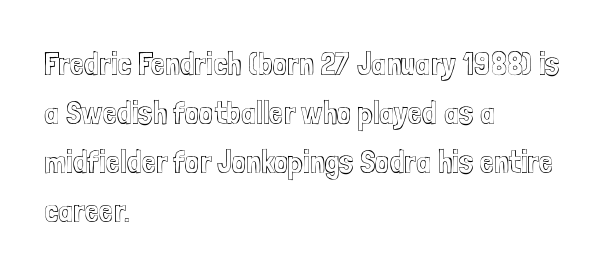
Q: Is the text italic (slanted)? A: No, it is upright.
Q: Is the text underlined? A: No.
Q: How is the paragraph aligned? A: Left-aligned.
Q: Is the spacing between letters normal or unusually wide? A: Normal.
Q: Is the spacing between lines tight, normal or loose? A: Normal.
Q: Width (condensed, normal, or wide)? A: Condensed.
Q: x-height? A: Medium.
Q: Monospaced? A: No.
